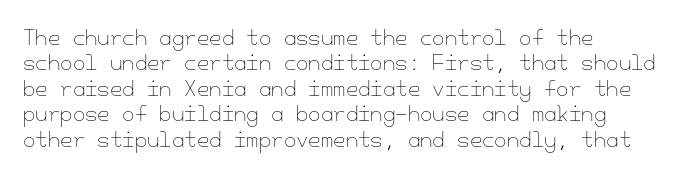
Q: Is the text bold? A: No.
Q: Is the text italic (slanted)? A: No, it is upright.
Q: Is the text underlined? A: No.
Q: Is the spacing between letters normal or unusually wide? A: Normal.
Q: Is the spacing between lines tight, normal or loose? A: Normal.
